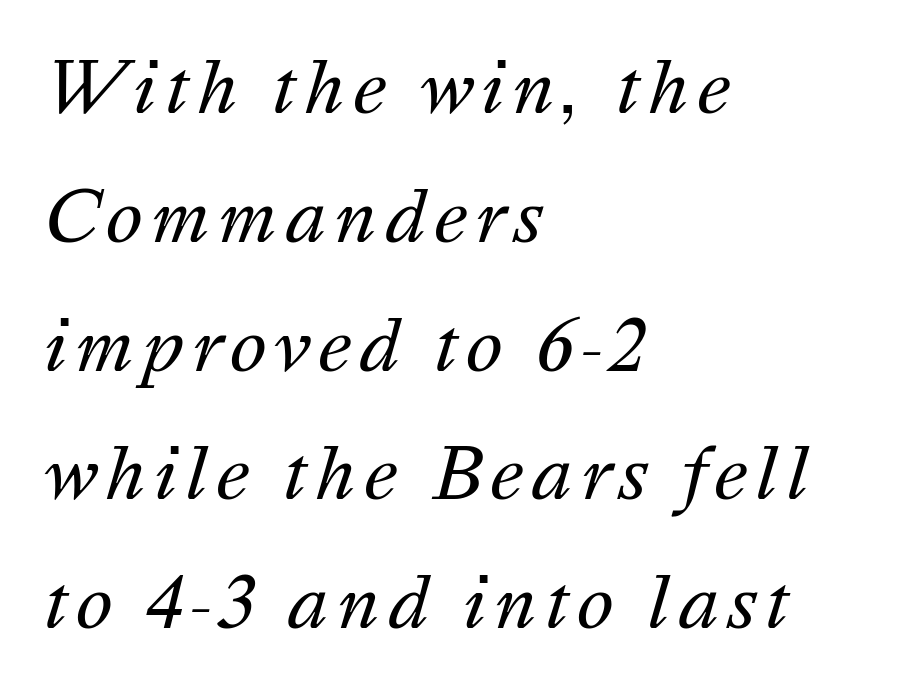
Q: Is the text bold? A: No.
Q: Is the text italic (slanted)? A: Yes, it leans right by about 16 degrees.
Q: Is the text underlined? A: No.
Q: How is the paragraph aligned? A: Left-aligned.
Q: Width (condensed, normal, or wide)? A: Normal.
Q: Stroke contrast? A: Medium.
Q: x-height? A: Medium.
Q: Monospaced? A: No.
